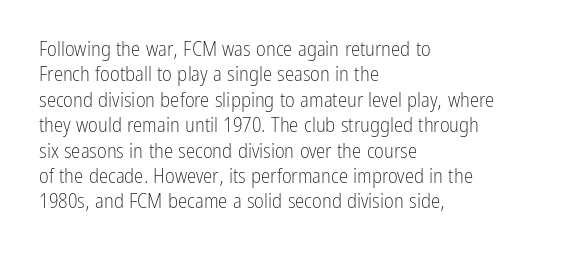
A bare baseline throughout the passage. Line beginnings align vertically; line endings do not. This sample uses plain, unmodified letter spacing. Posture: straight, roman, zero tilt. Is this a heavy cut? Hardly; it is regular or lighter.
